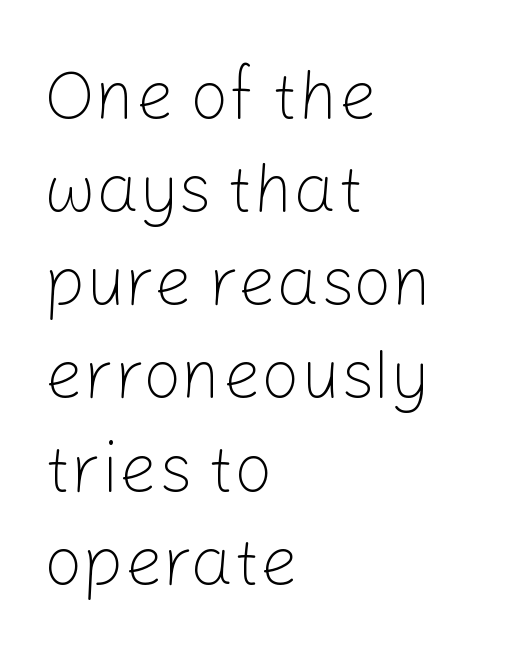
These glyphs show unthickened strokes, regular width or finer. The type sits square on the baseline with zero lean. This sample uses a sans-serif face. The words here are not underlined.
